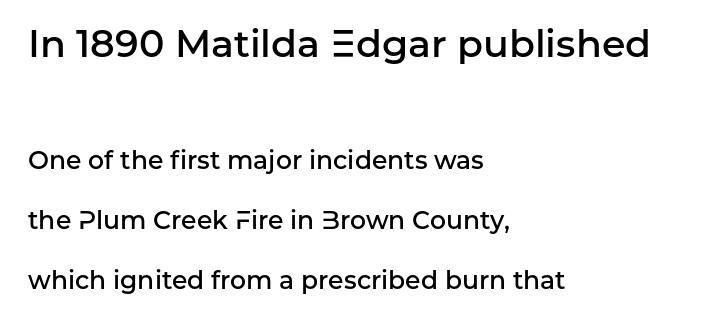
Baseline-to-baseline distance is far greater than the letter height. Nobody touched the tracking dial on this one. You can tell it's not italic because the verticals are truly vertical. The emphasis by scale lands on block number one, above. Stroke terminals: plain, sans-serif. Stems and bowls a touch heavier than normal — semibold.
